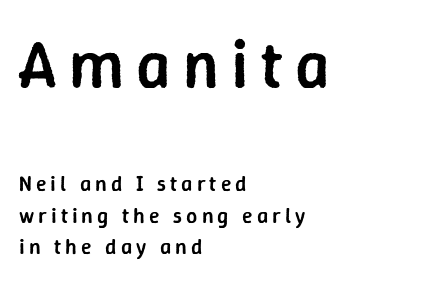
Q: Is the text bold? A: Semi-bold.
Q: Is the text italic (slanted)? A: No, it is upright.
Q: Is the typeface a serif or a sans-serif typeface? A: Sans-serif.
Q: Is the text underlined? A: No.
Q: How is the paragraph aligned? A: Left-aligned.
Q: Is the spacing between lines tight, normal or loose? A: Normal.
Q: Which block of text is set in a larger size, the first (top) or the second (bottom)? A: The first (top) one.
Q: Width (condensed, normal, or wide)? A: Normal.
Q: Stroke contrast? A: Low.
Q: x-height? A: Medium.
Q: Monospaced? A: No.
